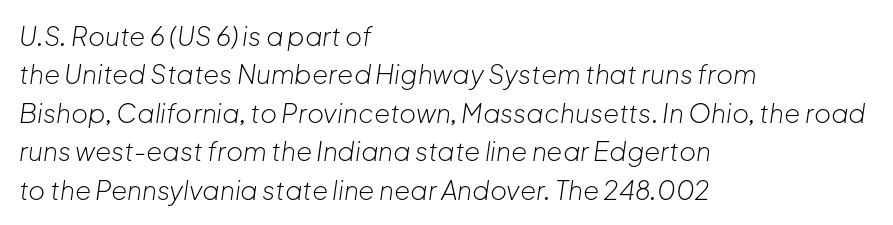
Characters follow at the spacing the type designer built in. A clean baseline with only descenders dipping below it. How would I describe the line gaps? Plain and ordinary. You can tell it's italic because the verticals aren't actually vertical. Which margin do the lines hug? The left one — the right edge is uneven.
